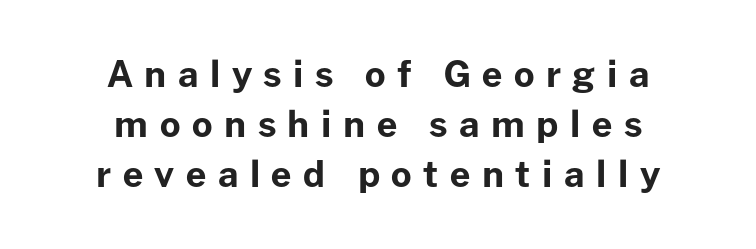
Summary of weight: heavy, a full bold. You could not count columns in this text — the font is proportionally spaced. These lines sit exactly where default settings would place them. A bare baseline throughout the passage.
